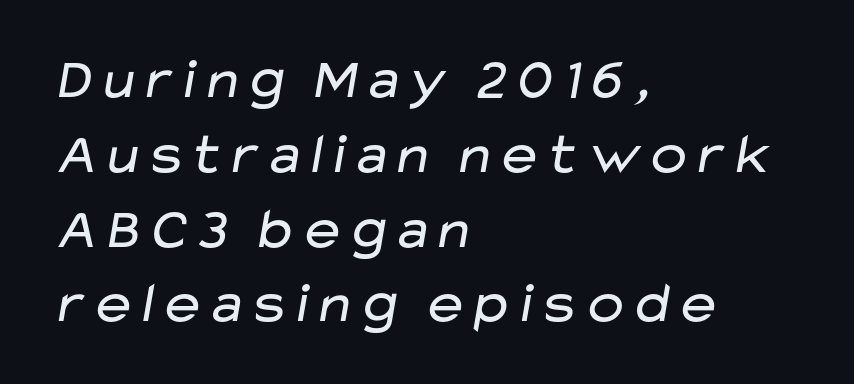
Q: Is the text bold? A: No.
Q: Is the typeface a serif or a sans-serif typeface? A: Sans-serif.
Q: Is the text underlined? A: No.
Q: How is the paragraph aligned? A: Left-aligned.
Q: Is the spacing between letters normal or unusually wide? A: Normal.
Q: Is the spacing between lines tight, normal or loose? A: Normal.
Q: Width (condensed, normal, or wide)? A: Wide.
Q: Stroke contrast? A: Low.
Q: x-height? A: Medium.
Q: Monospaced? A: No.
